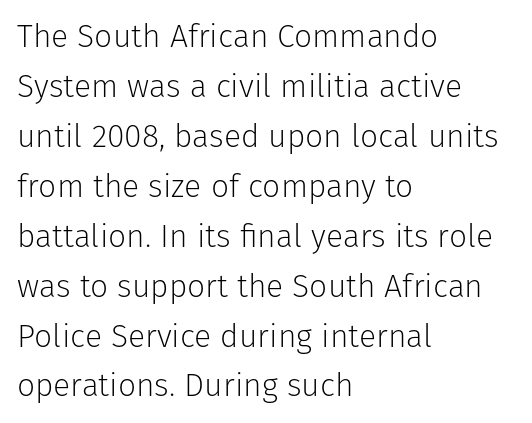
Q: Is the text bold? A: No.
Q: Is the text italic (slanted)? A: No, it is upright.
Q: Is the typeface a serif or a sans-serif typeface? A: Sans-serif.
Q: Is the text underlined? A: No.
Q: How is the paragraph aligned? A: Left-aligned.
Q: Is the spacing between letters normal or unusually wide? A: Normal.
Q: Is the spacing between lines tight, normal or loose? A: Normal.
Q: Width (condensed, normal, or wide)? A: Normal.
Q: Stroke contrast? A: Low.
Q: x-height? A: Medium.
Q: Monospaced? A: No.
